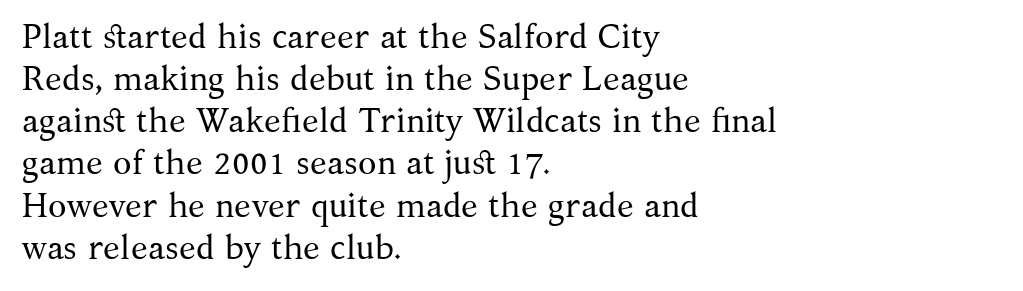
Q: Is the text bold? A: No.
Q: Is the text italic (slanted)? A: No, it is upright.
Q: Is the typeface a serif or a sans-serif typeface? A: Serif.
Q: Is the text underlined? A: No.
Q: How is the paragraph aligned? A: Left-aligned.
Q: Is the spacing between letters normal or unusually wide? A: Normal.
Q: Width (condensed, normal, or wide)? A: Normal.
Q: Stroke contrast? A: Medium.
Q: x-height? A: Medium.
Q: Monospaced? A: No.
